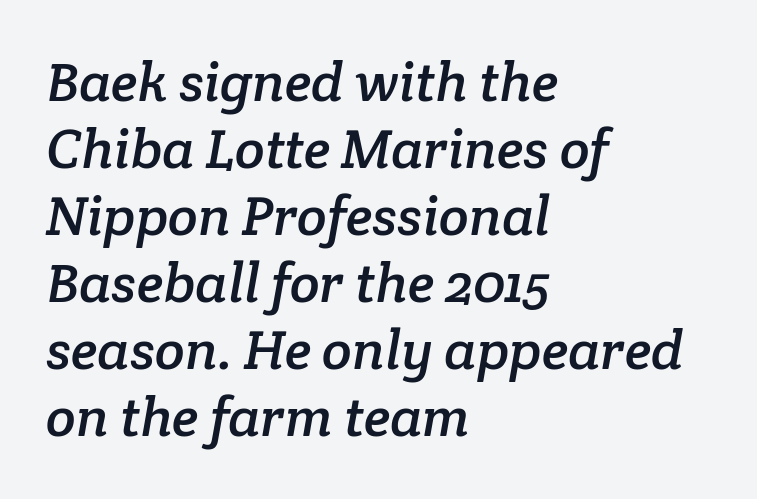
Compared with typical body copy, the letter spacing here is the same. Are there feet on the stems? There are — it's a serif. Horizontal alignment here is leftward, the default for most running prose. Decoration check: the copy has no underline. The rendering uses natural spacing where letterforms have individual widths.
